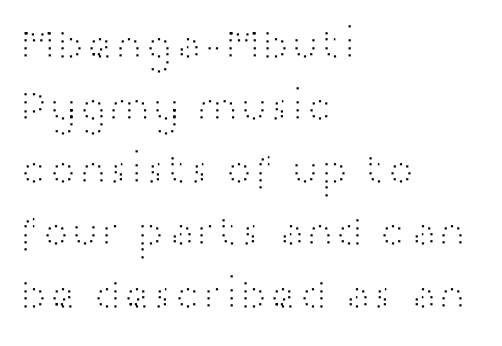
Notice how the stems are strictly vertical — no italics here. Anything drawn beneath the words? Only blank space. Regular leading. No extra ink here — the face is not bold. Where is the straight margin? On the left. You can tell from the bare stems that sans-serif type was used.
